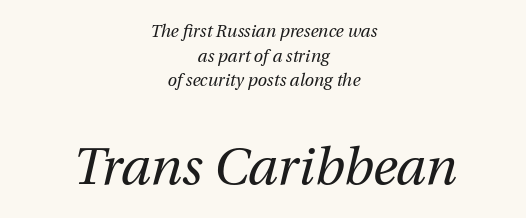
The image shows 52 px regular-weight type, italic (leaning right); set centered, normal line spacing (1.45x), normal letter spacing, not underlined; the second (bottom) block is 3.06x larger; medium stroke contrast and a medium x-height.
